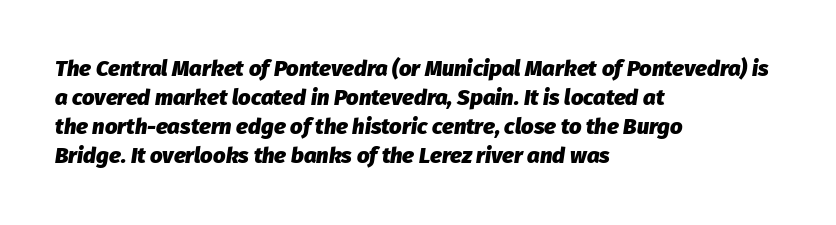
{"italic": "yes", "lean": "right", "slant_degrees": 8, "bold": "yes", "underline": "no", "align": "left", "line_spacing": "normal", "line_spacing_ratio": 1.32, "letter_spacing": "normal", "letter_spacing_em": 0.0, "glyph_px": 22}
